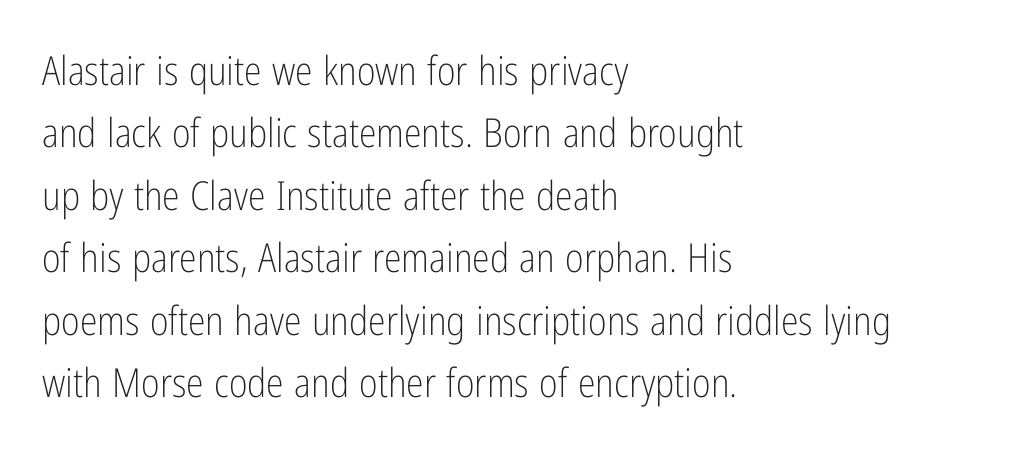
{"serif": "no", "italic": "no", "bold": "no", "weight": "light", "width": "condensed", "stroke_contrast": "low", "x_height": "medium", "monospaced": "no", "underline": "no", "align": "left", "line_spacing": "normal", "line_spacing_ratio": 1.56, "letter_spacing": "normal", "letter_spacing_em": 0.0, "glyph_px": 40}
